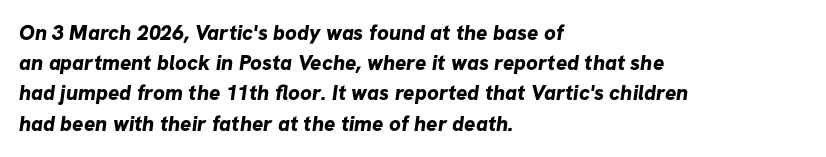
The image shows 21 px bold type; set left-aligned, normal line spacing (1.44x), normal letter spacing, not underlined.
